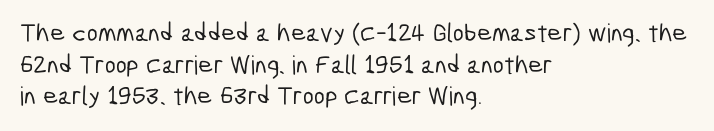
{"underline": "no", "align": "left", "line_spacing_ratio": 1.22, "letter_spacing": "normal", "letter_spacing_em": 0.0, "glyph_px": 26}
